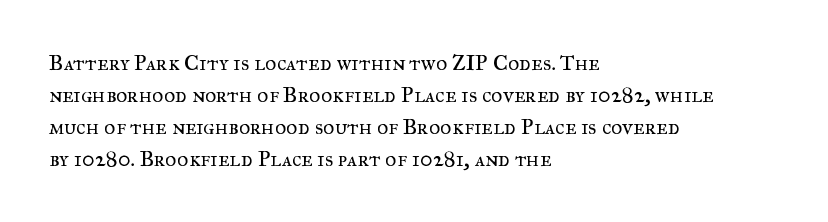
{"italic": "no", "bold": "no", "underline": "no", "align": "left", "line_spacing": "normal", "line_spacing_ratio": 1.45, "letter_spacing": "normal", "letter_spacing_em": 0.0, "glyph_px": 22}
